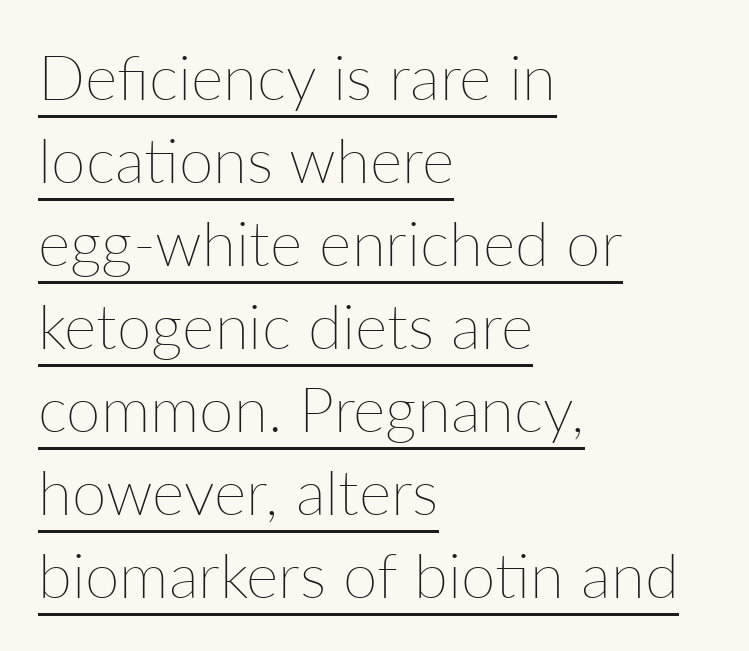
{"italic": "no", "bold": "no", "weight": "thin", "width": "normal", "stroke_contrast": "low", "x_height": "medium", "monospaced": "no", "underline": "yes", "align": "left", "line_spacing": "normal", "line_spacing_ratio": 1.34, "letter_spacing": "normal", "letter_spacing_em": 0.0, "glyph_px": 62}
